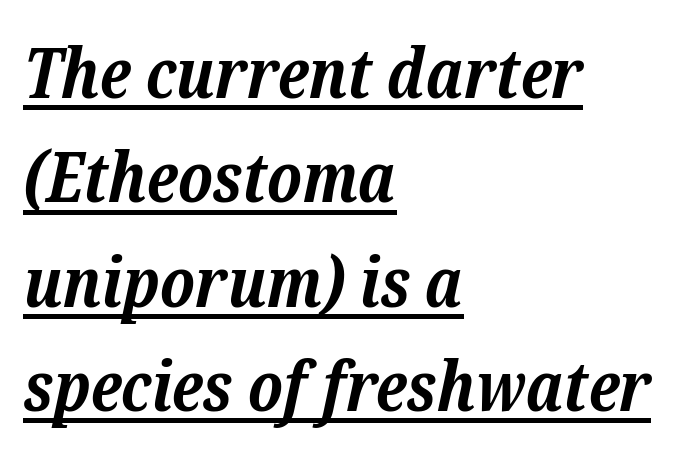
Here the designer chose a conventional face with non-uniform glyph widths. A normal amount of white space separates one row of letters from the next. Weight: bold. The designer went with a serif here, giving each stem small feet.
